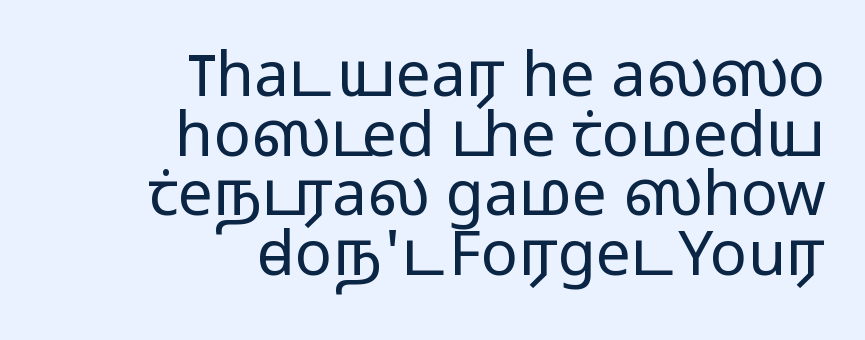
{"serif": "no", "italic": "no", "bold": "no", "weight": "light", "width": "wide", "stroke_contrast": "low", "x_height": "medium", "monospaced": "no", "underline": "no", "align": "right", "line_spacing": "tight", "line_spacing_ratio": 0.96, "letter_spacing": "normal", "letter_spacing_em": 0.0, "glyph_px": 62}
